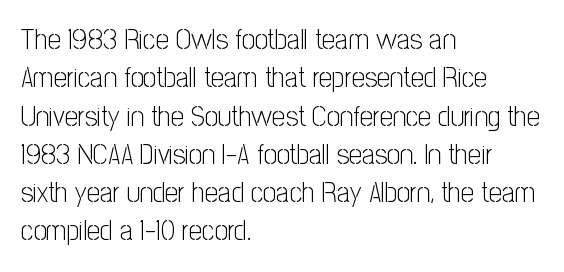
Q: Is the text bold? A: No.
Q: Is the text italic (slanted)? A: No, it is upright.
Q: Is the typeface a serif or a sans-serif typeface? A: Sans-serif.
Q: Is the text underlined? A: No.
Q: How is the paragraph aligned? A: Left-aligned.
Q: Is the spacing between letters normal or unusually wide? A: Normal.
Q: Is the spacing between lines tight, normal or loose? A: Normal.
Q: Width (condensed, normal, or wide)? A: Condensed.
Q: Stroke contrast? A: Low.
Q: x-height? A: Medium.
Q: Monospaced? A: No.
